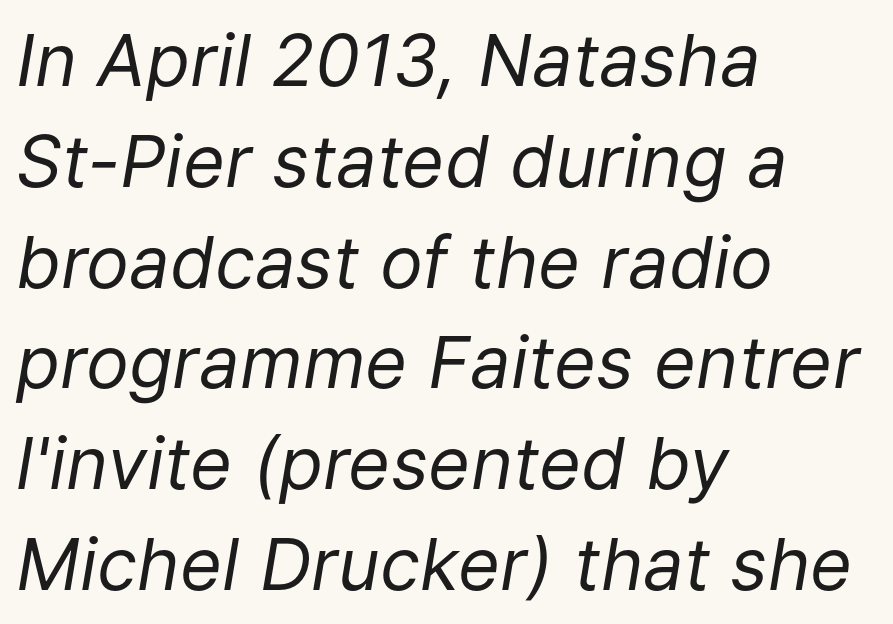
{"italic": "yes", "lean": "right", "slant_degrees": 9, "bold": "no", "weight": "regular", "width": "normal", "stroke_contrast": "low", "x_height": "medium", "monospaced": "no", "underline": "no", "align": "left", "line_spacing": "normal", "line_spacing_ratio": 1.4, "letter_spacing": "normal", "letter_spacing_em": 0.0, "glyph_px": 72}
